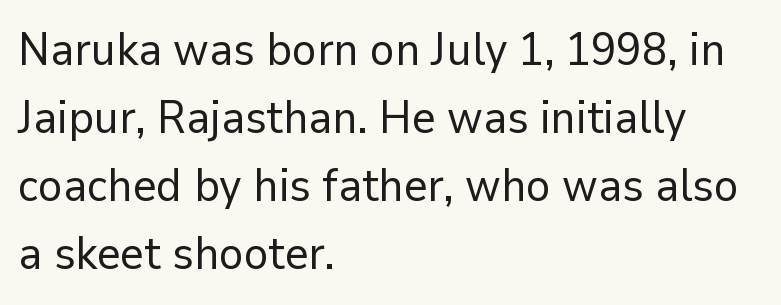
The image shows 46 px regular-weight sans-serif type, upright; set left-aligned, normal line spacing (1.48x), normal letter spacing, not underlined; low stroke contrast and a medium x-height.
